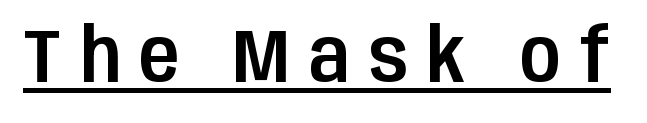
{"serif": "no", "italic": "no", "width": "condensed", "stroke_contrast": "low", "x_height": "large", "monospaced": "no", "underline": "yes", "letter_spacing": "wide", "letter_spacing_em": 0.26, "glyph_px": 74}
